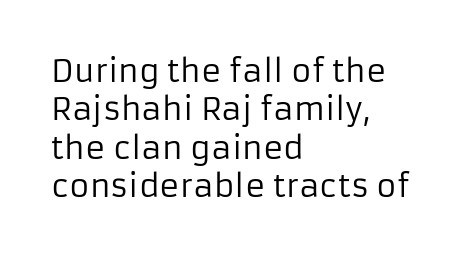
Q: Is the text bold? A: No.
Q: Is the text italic (slanted)? A: No, it is upright.
Q: Is the typeface a serif or a sans-serif typeface? A: Sans-serif.
Q: Is the text underlined? A: No.
Q: How is the paragraph aligned? A: Left-aligned.
Q: Is the spacing between letters normal or unusually wide? A: Normal.
Q: Width (condensed, normal, or wide)? A: Normal.
Q: Stroke contrast? A: Low.
Q: x-height? A: Medium.
Q: Monospaced? A: No.
